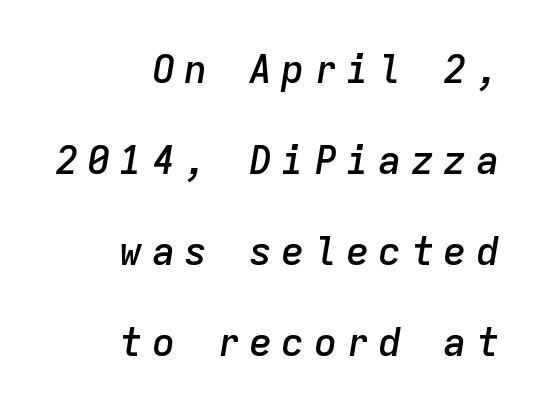
{"italic": "yes", "lean": "right", "slant_degrees": 9, "bold": "semi", "weight": "semibold", "width": "normal", "stroke_contrast": "low", "x_height": "medium", "monospaced": "yes", "underline": "no", "align": "right", "line_spacing": "loose", "line_spacing_ratio": 2.33, "letter_spacing": "wide", "letter_spacing_em": 0.23, "glyph_px": 39}
